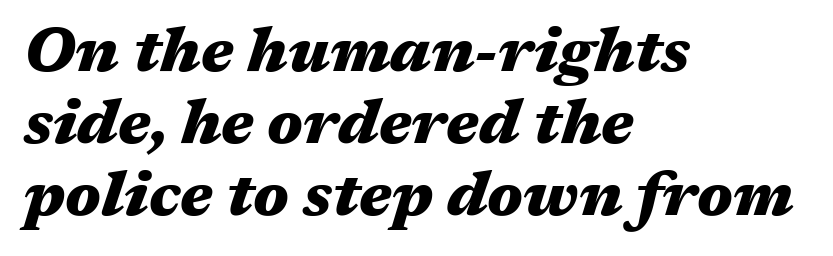
Q: Is the text bold? A: Yes.
Q: Is the text italic (slanted)? A: Yes, it leans right by about 17 degrees.
Q: Is the text underlined? A: No.
Q: How is the paragraph aligned? A: Left-aligned.
Q: Is the spacing between letters normal or unusually wide? A: Normal.
Q: Is the spacing between lines tight, normal or loose? A: Tight.
Q: Width (condensed, normal, or wide)? A: Wide.
Q: Stroke contrast? A: Medium.
Q: x-height? A: Medium.
Q: Monospaced? A: No.
